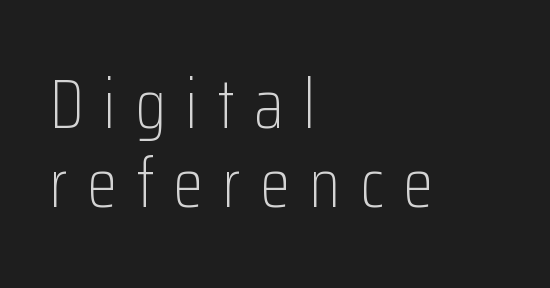
This sample uses expanded letter spacing, leaving extra air between glyphs. Whoever set this chose condensed vertical rhythm over breathing room. The glyphs are unaccompanied by any horizontal stroke below them. Font category for this specimen: sans-serif. Left-aligned paragraph, ragged on the right.
